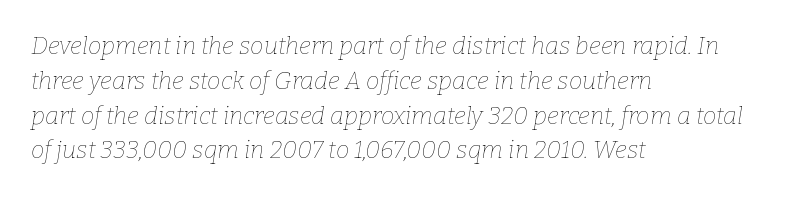
{"italic": "yes", "lean": "right", "slant_degrees": 9, "bold": "no", "underline": "no", "align": "left", "line_spacing": "normal", "line_spacing_ratio": 1.45, "letter_spacing": "normal", "letter_spacing_em": 0.0, "glyph_px": 24}
